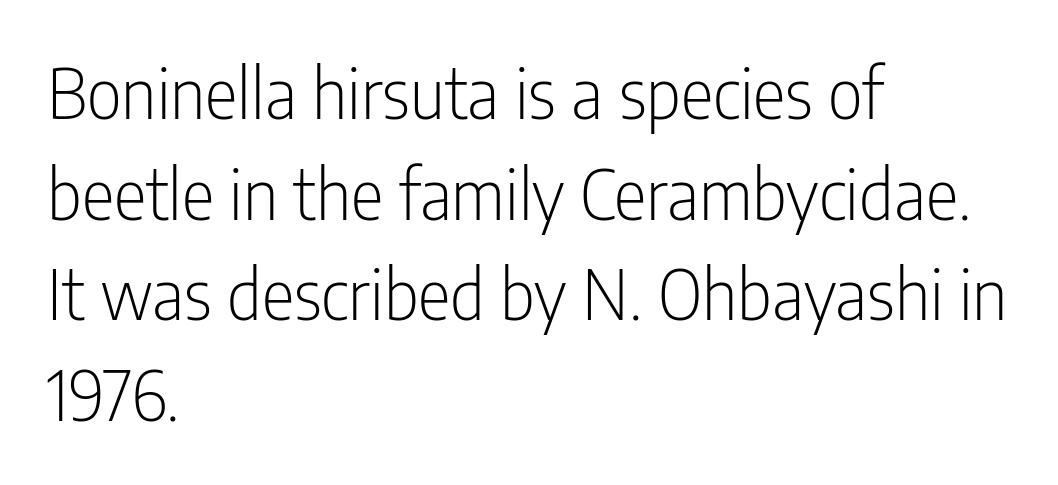
{"serif": "no", "italic": "no", "bold": "no", "weight": "light", "width": "condensed", "stroke_contrast": "low", "x_height": "medium", "monospaced": "no", "underline": "no", "align": "left", "line_spacing": "normal", "line_spacing_ratio": 1.46, "letter_spacing": "normal", "letter_spacing_em": 0.0, "glyph_px": 69}
